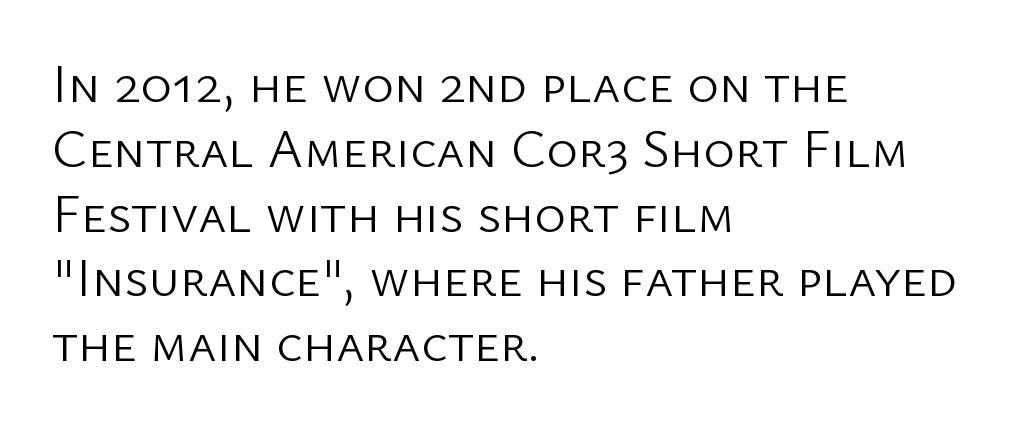
Inter-character spacing is left at the font's built-in metrics. Decoration check: the copy has no underline. Weight class: somewhere from thin through regular. Unlike italic type, these characters show no tilt at all. Casual observation: everything's shoved over to the left. To sum up the face: it is a sans, with no serifs.
